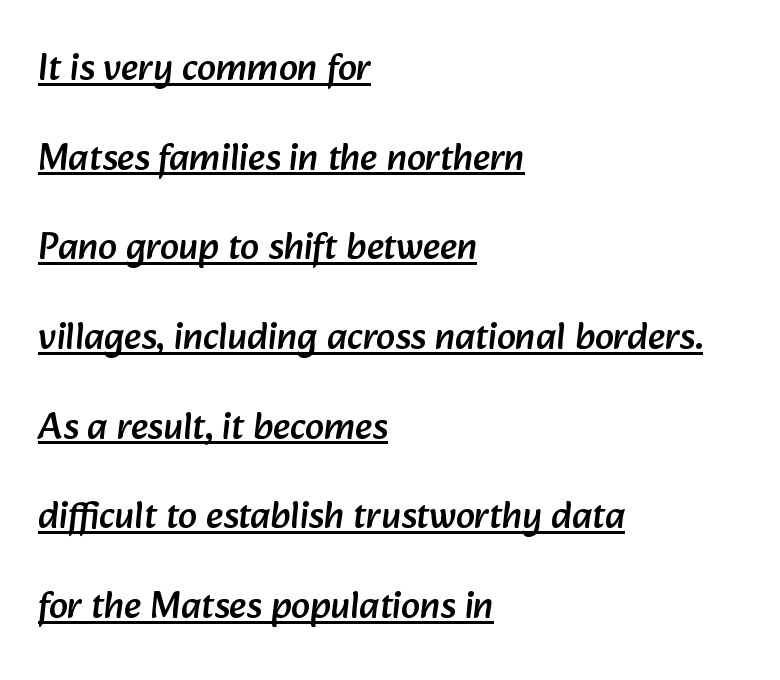
{"serif": "no", "width": "normal", "stroke_contrast": "low", "x_height": "medium", "monospaced": "no", "underline": "yes", "align": "left", "line_spacing": "loose", "line_spacing_ratio": 2.36, "letter_spacing": "normal", "letter_spacing_em": 0.0, "glyph_px": 38}
